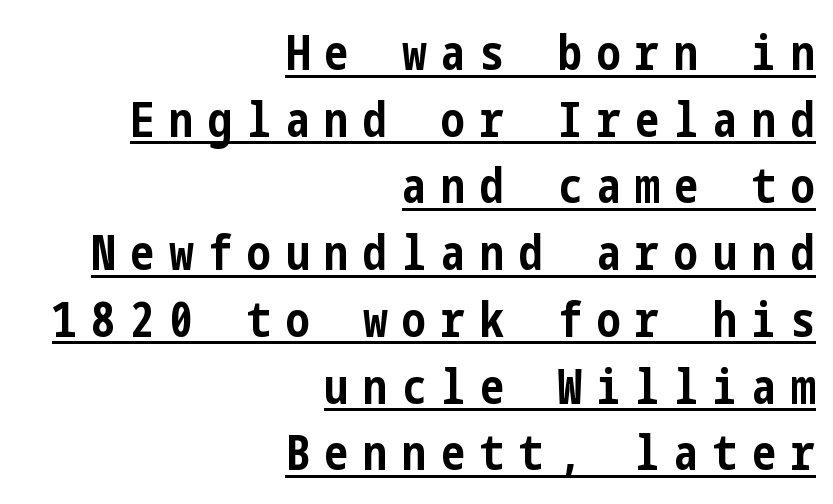
Q: Is the text bold? A: Yes.
Q: Is the text italic (slanted)? A: No, it is upright.
Q: Is the typeface a serif or a sans-serif typeface? A: Sans-serif.
Q: Is the text underlined? A: Yes.
Q: How is the paragraph aligned? A: Right-aligned.
Q: Is the spacing between letters normal or unusually wide? A: Unusually wide.
Q: Is the spacing between lines tight, normal or loose? A: Normal.
Q: Width (condensed, normal, or wide)? A: Condensed.
Q: Stroke contrast? A: Low.
Q: x-height? A: Medium.
